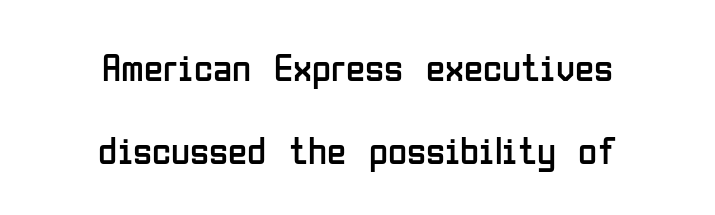
{"serif": "no", "italic": "no", "bold": "no", "weight": "regular", "width": "condensed", "stroke_contrast": "low", "x_height": "medium", "monospaced": "no", "underline": "no", "align": "center", "line_spacing": "loose", "line_spacing_ratio": 2.14, "letter_spacing": "normal", "letter_spacing_em": 0.0, "glyph_px": 39}
